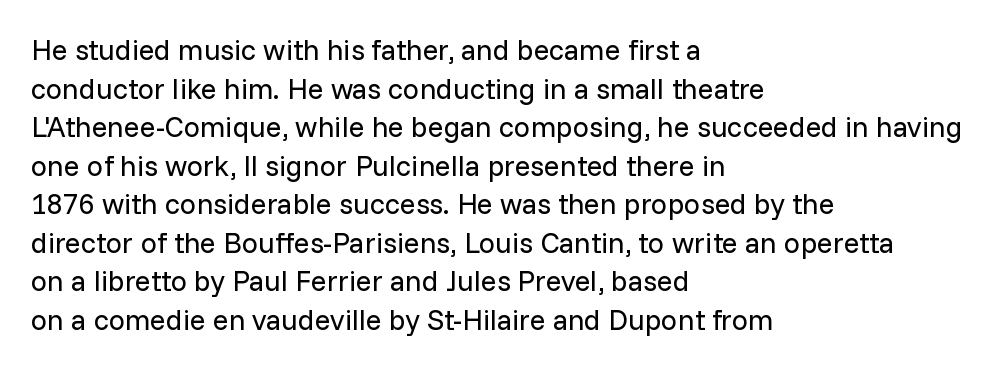
Proportional: the letters do not fall into vertical columns. The font family rendered here belongs to the sans-serif group. Does the copy run flush right? No — it runs flush left. The type is set solid horizontally, with unmodified tracking.
